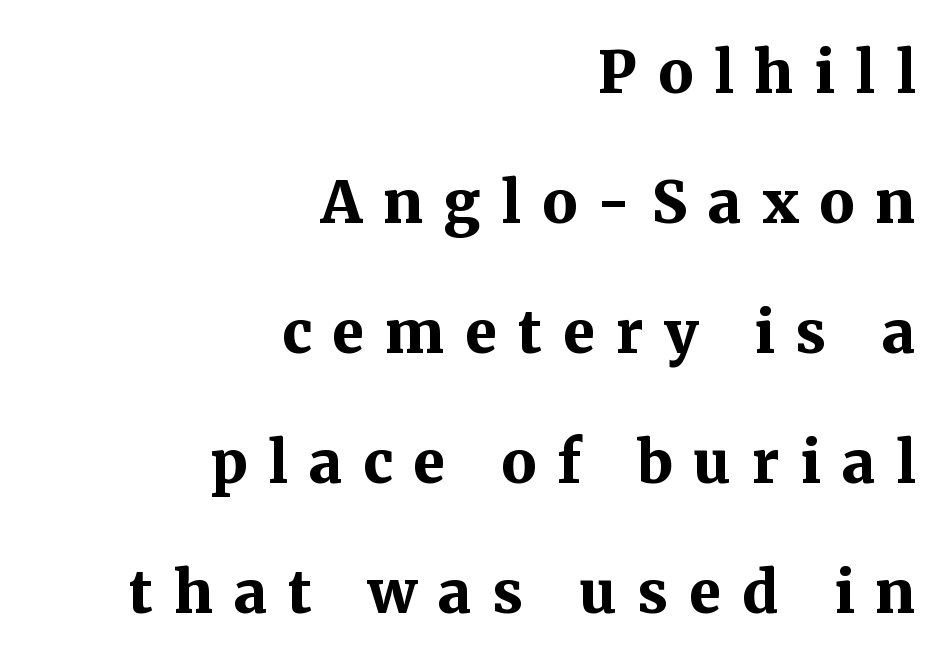
The image shows 58 px bold serif type, upright; set right-aligned, loose line spacing (2.24x), unusually wide letter spacing (+0.36 em), not underlined; medium stroke contrast and a medium x-height.
